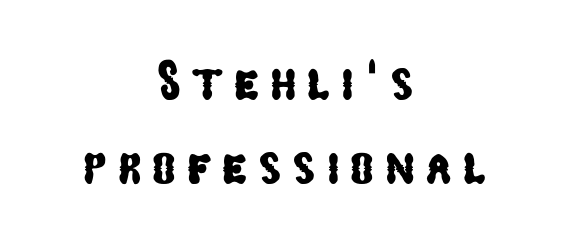
Q: Is the typeface a serif or a sans-serif typeface? A: Sans-serif.
Q: Is the text underlined? A: No.
Q: How is the paragraph aligned? A: Centered.
Q: Is the spacing between lines tight, normal or loose? A: Normal.
Q: Width (condensed, normal, or wide)? A: Condensed.
Q: Stroke contrast? A: Low.
Q: x-height? A: Medium.
Q: Monospaced? A: No.
